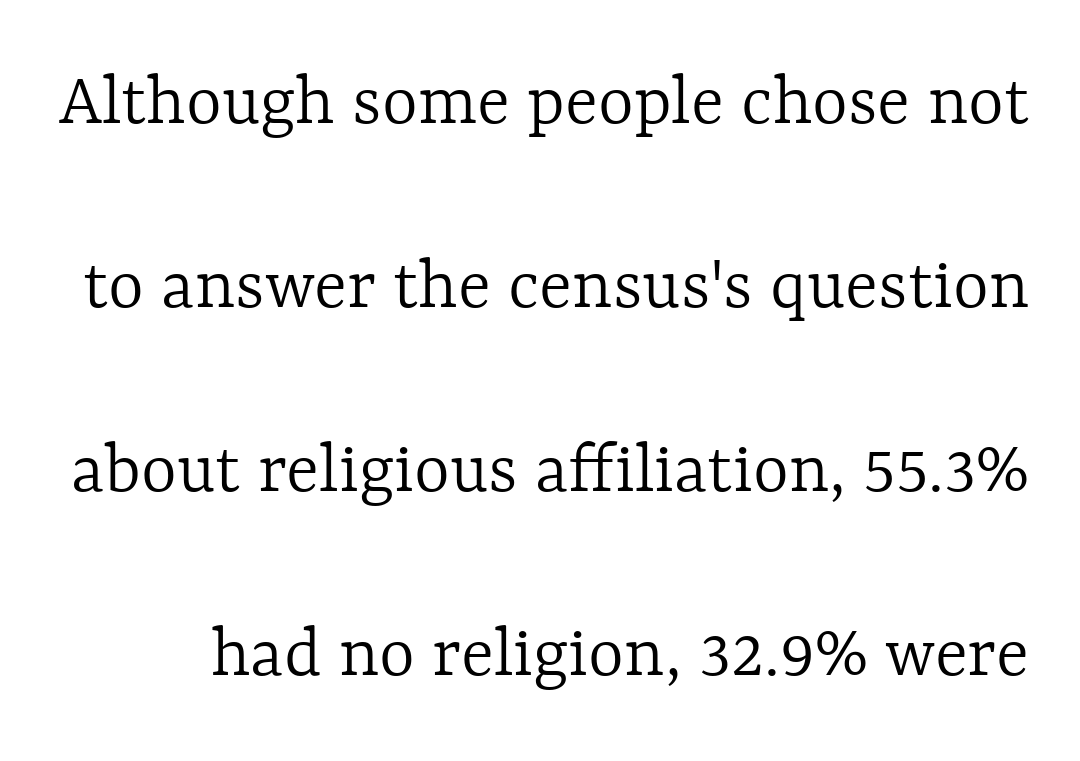
Tracking value appears to be zero — textbook default spacing. A light-to-regular cut is what we see here. Clear beneath every line of the passage. A typesetter would call this proportional, since set widths differ per character. What's the leading like? Stretched, with rows far apart.
